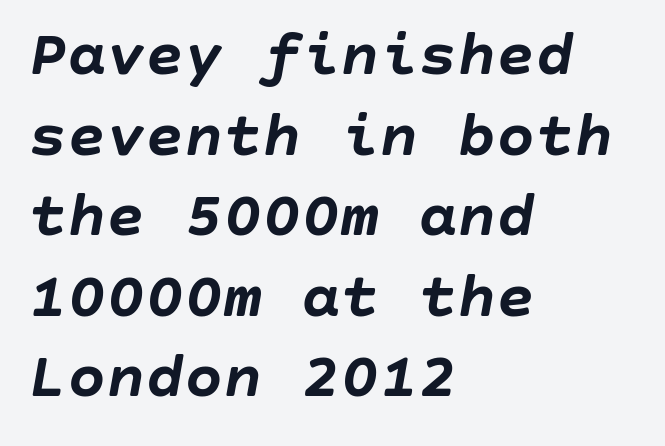
Q: Is the text bold? A: Yes.
Q: Is the text italic (slanted)? A: Yes, it leans right by about 10 degrees.
Q: Is the text underlined? A: No.
Q: How is the paragraph aligned? A: Left-aligned.
Q: Is the spacing between letters normal or unusually wide? A: Normal.
Q: Width (condensed, normal, or wide)? A: Normal.
Q: Stroke contrast? A: Low.
Q: x-height? A: Large.
